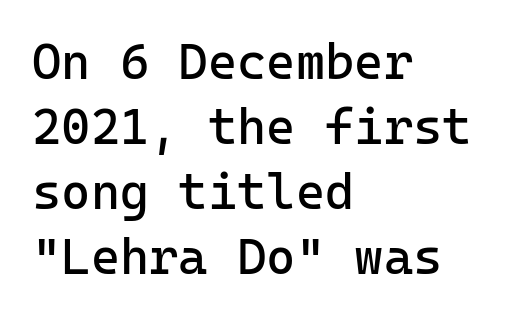
The image shows 50 px regular-weight sans-serif type, upright, monospaced; set left-aligned, normal line spacing (1.3x), normal letter spacing, not underlined; low stroke contrast and a medium x-height.
